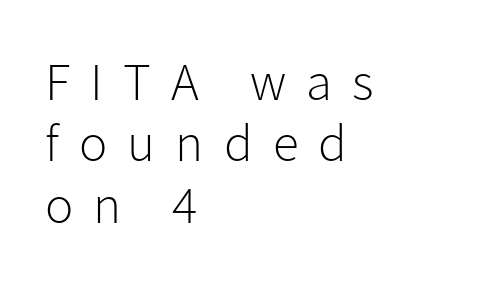
Underline: absent. Think standard paragraph weight, or any step lighter than that. Letterform terminals end flat and unadorned throughout the passage. The rendering inserts visible extra space after every character.
